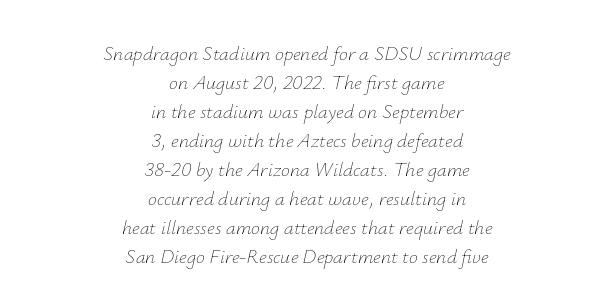
The image shows 20 px text type, italic (leaning right); set centered, normal line spacing (1.45x), normal letter spacing, not underlined.
